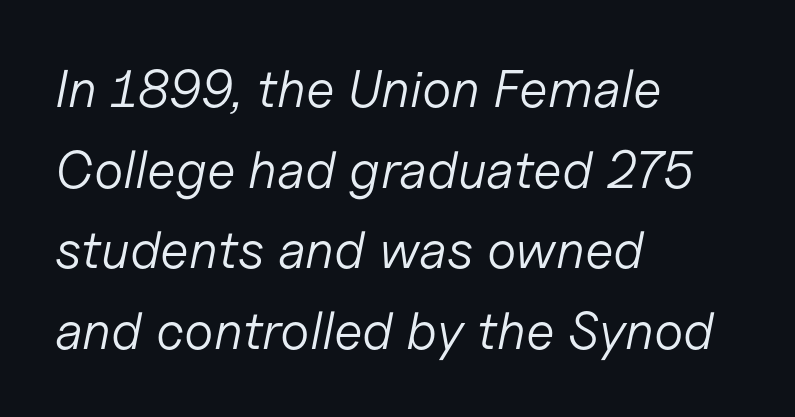
The image shows 53 px light type, italic (leaning right); set left-aligned, normal line spacing (1.52x), normal letter spacing, not underlined; low stroke contrast and a medium x-height.
